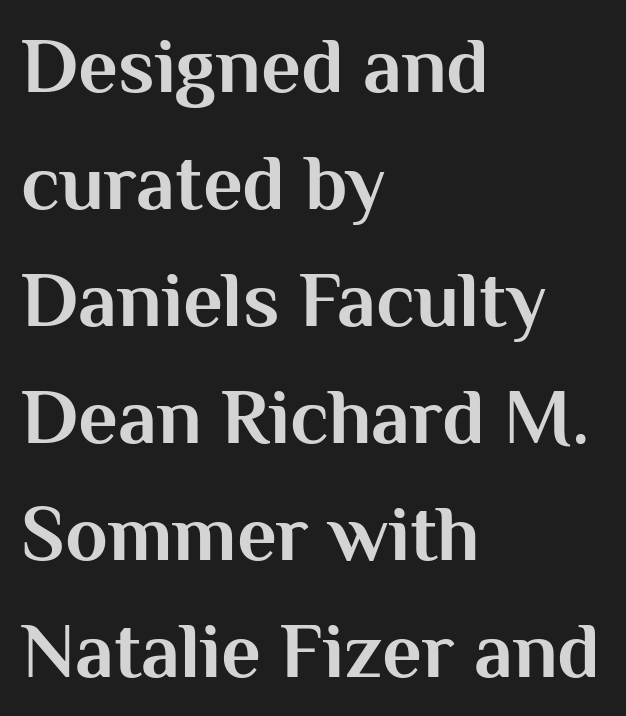
Q: Is the text bold? A: Yes.
Q: Is the text italic (slanted)? A: No, it is upright.
Q: Is the typeface a serif or a sans-serif typeface? A: Sans-serif.
Q: Is the text underlined? A: No.
Q: How is the paragraph aligned? A: Left-aligned.
Q: Is the spacing between letters normal or unusually wide? A: Normal.
Q: Is the spacing between lines tight, normal or loose? A: Normal.
Q: Width (condensed, normal, or wide)? A: Normal.
Q: Stroke contrast? A: Medium.
Q: x-height? A: Medium.
Q: Monospaced? A: No.
